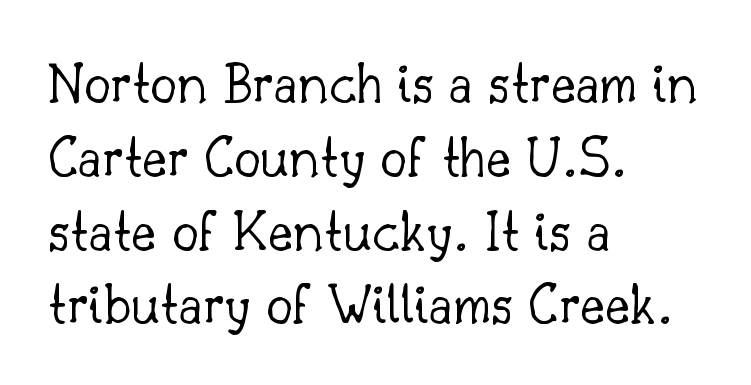
The image shows 60 px light type, upright; set left-aligned, line spacing 1.23x, normal letter spacing, not underlined; low stroke contrast and a small x-height.
